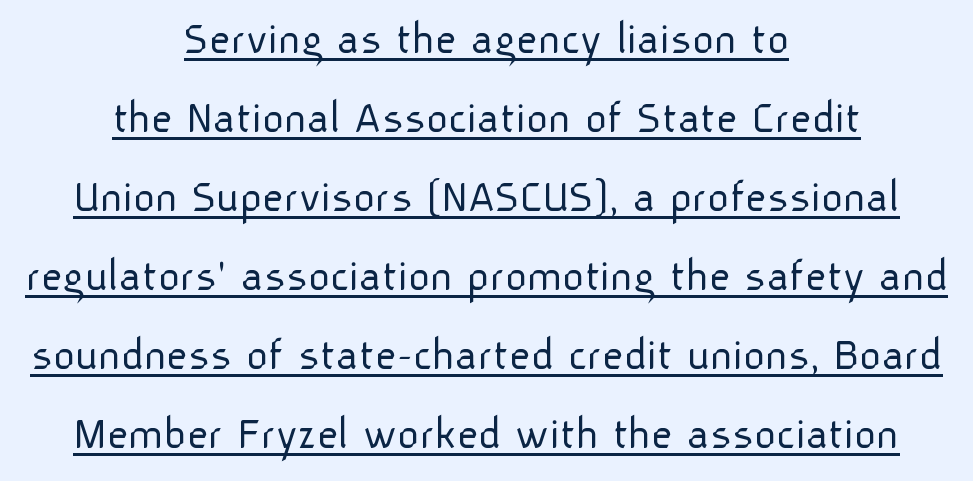
{"serif": "no", "italic": "no", "bold": "no", "weight": "light", "width": "normal", "stroke_contrast": "low", "x_height": "medium", "monospaced": "no", "underline": "yes", "align": "center", "line_spacing": "normal", "line_spacing_ratio": 1.68, "letter_spacing": "normal", "letter_spacing_em": 0.0, "glyph_px": 47}
